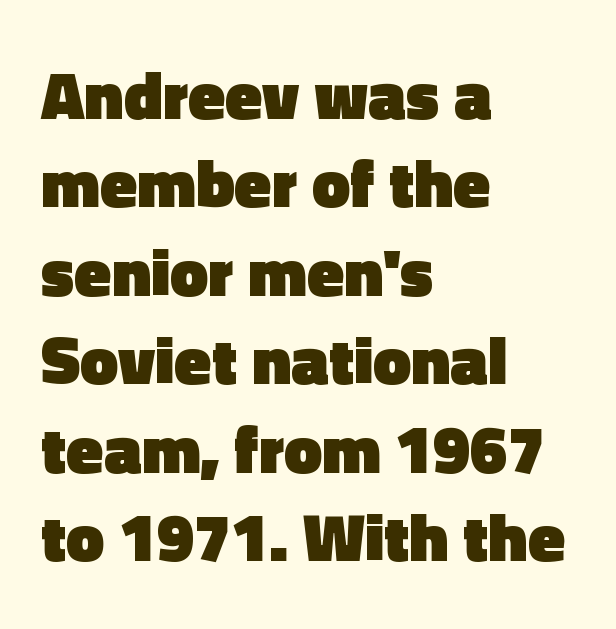
Q: Is the text bold? A: Yes.
Q: Is the text italic (slanted)? A: No, it is upright.
Q: Is the typeface a serif or a sans-serif typeface? A: Sans-serif.
Q: Is the text underlined? A: No.
Q: How is the paragraph aligned? A: Left-aligned.
Q: Is the spacing between letters normal or unusually wide? A: Normal.
Q: Is the spacing between lines tight, normal or loose? A: Normal.
Q: Width (condensed, normal, or wide)? A: Normal.
Q: x-height? A: Medium.
Q: Monospaced? A: No.
